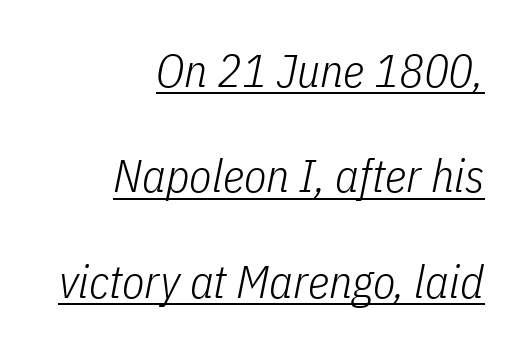
The image shows 46 px light, condensed type, italic (leaning right); set right-aligned, loose line spacing (2.29x), normal letter spacing, underlined; low stroke contrast and a medium x-height.
